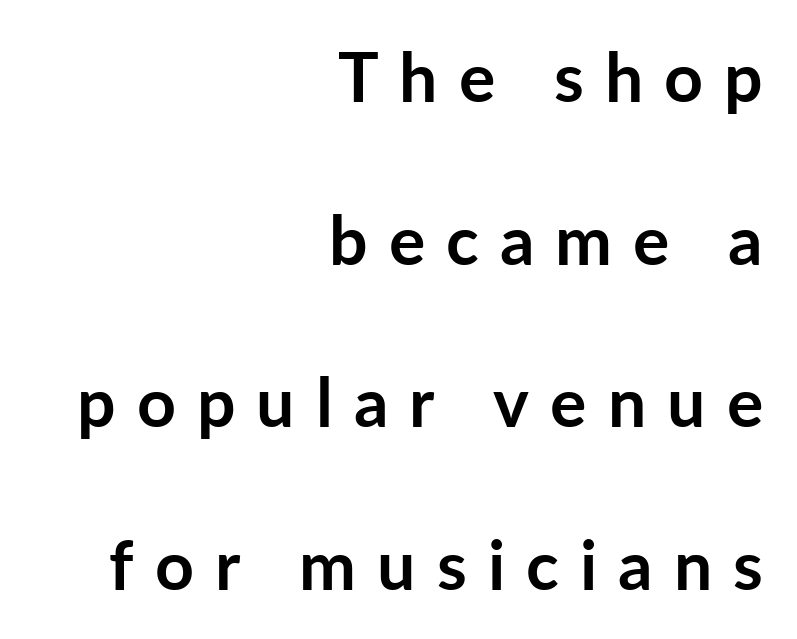
Proportional: the letters do not fall into vertical columns. In terms of posture, this sample is upright. The foot of each line stays bare and open. The passage shown stacks its lines with a broad gap.
